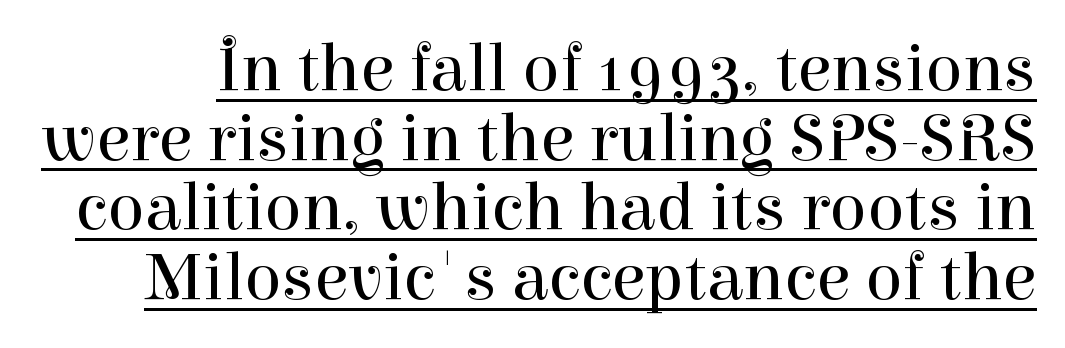
Q: Is the text bold? A: No.
Q: Is the text italic (slanted)? A: No, it is upright.
Q: Is the typeface a serif or a sans-serif typeface? A: Serif.
Q: Is the text underlined? A: Yes.
Q: Is the spacing between letters normal or unusually wide? A: Normal.
Q: Is the spacing between lines tight, normal or loose? A: Tight.
Q: Width (condensed, normal, or wide)? A: Normal.
Q: Stroke contrast? A: High.
Q: x-height? A: Medium.
Q: Monospaced? A: No.
